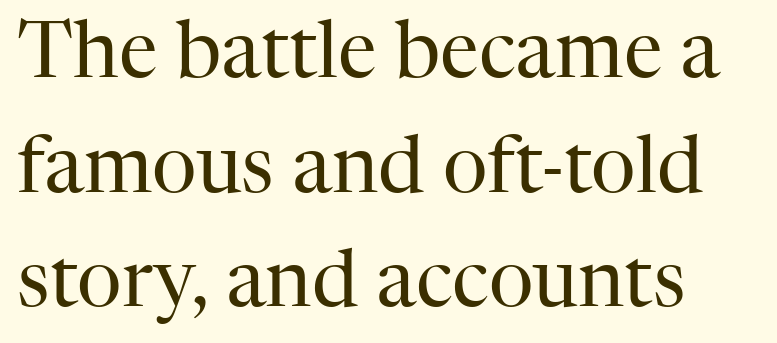
The image shows 78 px regular-weight serif type, upright; set left-aligned, normal line spacing (1.47x), normal letter spacing, not underlined; high stroke contrast and a medium x-height.
